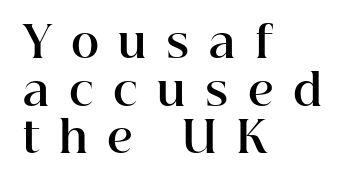
The image shows 43 px bold serif type, upright; set left-aligned, tight line spacing (1.11x), unusually wide letter spacing (+0.45 em), not underlined; high stroke contrast and a medium x-height.
